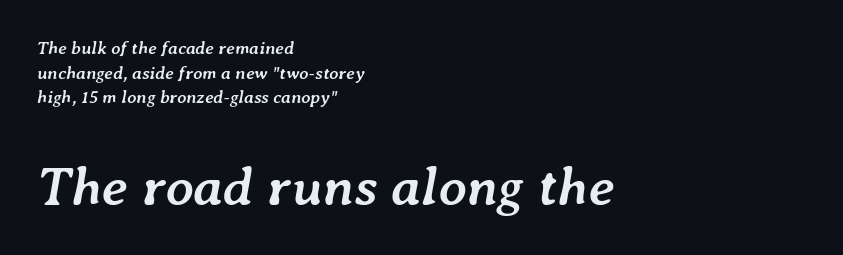
The image shows 55 px semibold type, italic (leaning right); set left-aligned, normal line spacing (1.37x), normal letter spacing, not underlined; the second (bottom) block is 3.06x larger; low stroke contrast and a medium x-height.
